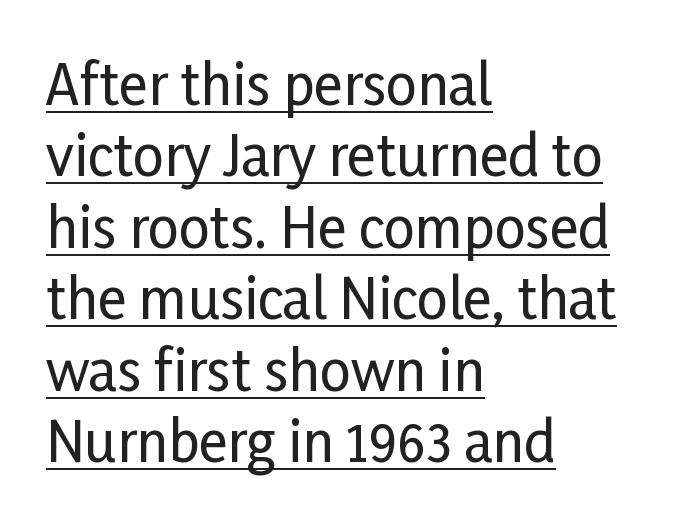
The image shows 55 px condensed sans-serif type, upright; set left-aligned, normal line spacing (1.3x), normal letter spacing, underlined; low stroke contrast and a medium x-height.
